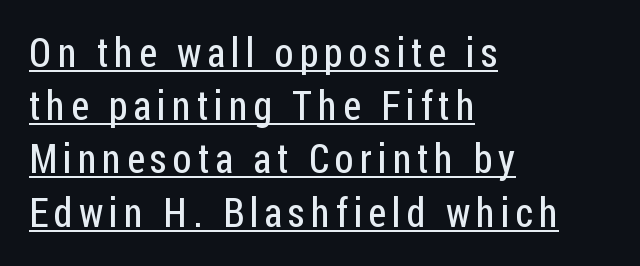
Q: Is the text bold? A: No.
Q: Is the text italic (slanted)? A: No, it is upright.
Q: Is the typeface a serif or a sans-serif typeface? A: Sans-serif.
Q: Is the text underlined? A: Yes.
Q: How is the paragraph aligned? A: Left-aligned.
Q: Is the spacing between lines tight, normal or loose? A: Normal.
Q: Width (condensed, normal, or wide)? A: Condensed.
Q: Stroke contrast? A: Low.
Q: x-height? A: Medium.
Q: Monospaced? A: No.
